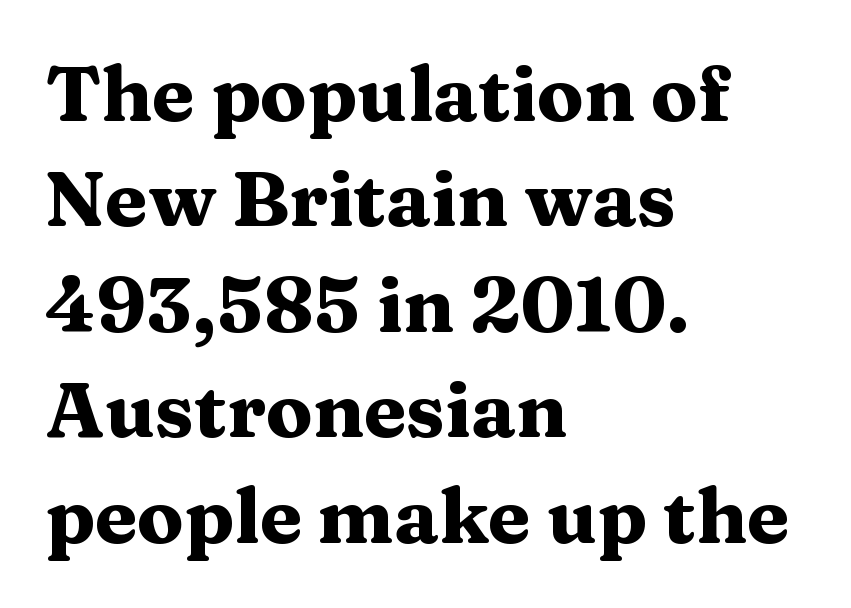
Descender tails drop into unmarked territory. The face used here is proportionally spaced, like ordinary book or web type. This sample uses plain, unmodified letter spacing. Posture: vertical.
